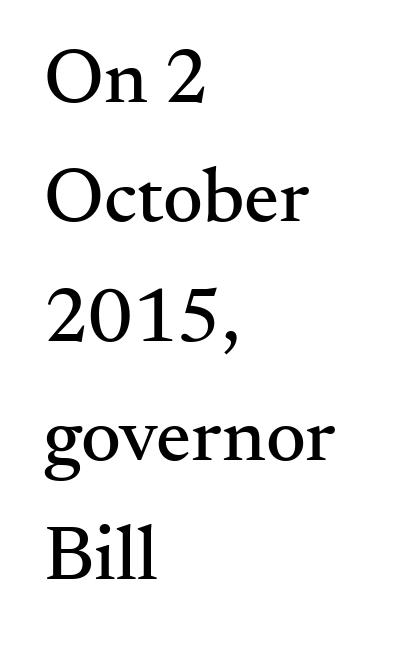
The image shows 78 px serif type, upright; set left-aligned, normal line spacing (1.53x), normal letter spacing, not underlined; medium stroke contrast and a small x-height.
